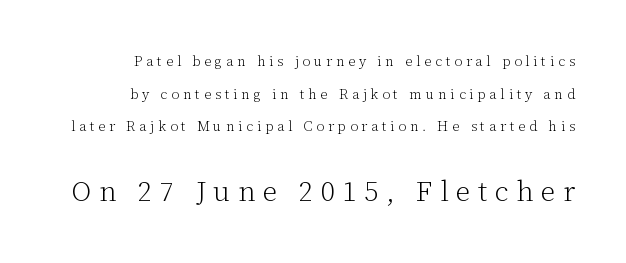
Ordinary non-slanted type is in use. Of the two passages, the one underneath uses the larger point size. Substantial extra tracking has been applied to these lines. You can tell from the footed stems that serif type was used. Has an underline been added? It has not.
